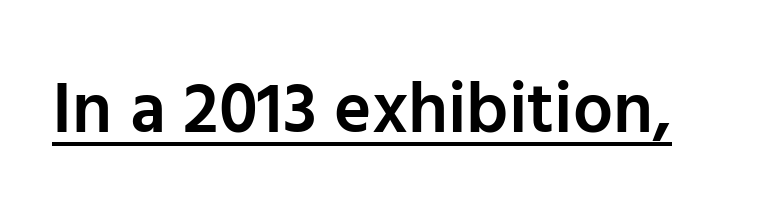
As a designer I'd log this as weight 600, semibold. Is this a sans? Yes — the strokes have no serifs. The words here are underlined. These lines keep a tight, regular rhythm from letter to letter. Designer's note — italics off, roman on.
